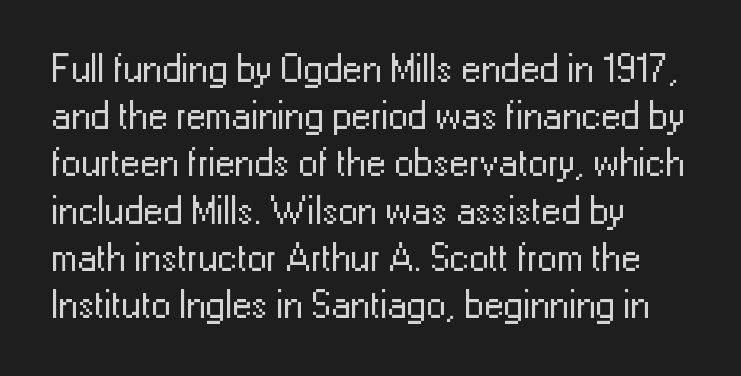
Q: Is the text bold? A: No.
Q: Is the text italic (slanted)? A: No, it is upright.
Q: Is the typeface a serif or a sans-serif typeface? A: Sans-serif.
Q: Is the text underlined? A: No.
Q: How is the paragraph aligned? A: Left-aligned.
Q: Is the spacing between letters normal or unusually wide? A: Normal.
Q: Width (condensed, normal, or wide)? A: Normal.
Q: Stroke contrast? A: Low.
Q: x-height? A: Medium.
Q: Monospaced? A: No.
